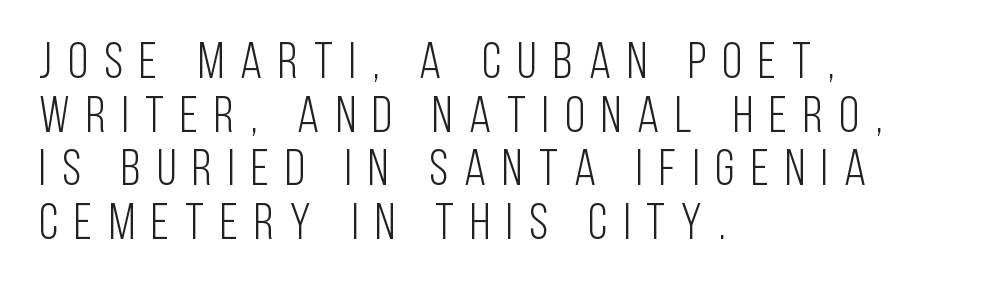
Here the glyphs are tracked loosely, breaking word shapes into spaced letters. No feet cap the strokes, marking this as sans-serif type. The typesetter chose a ragged-right arrangement here. Line spacing here is tight. Think of a printed novel: that variable character pitch is what you see here. The letters stand straight up with perfectly vertical stems.
